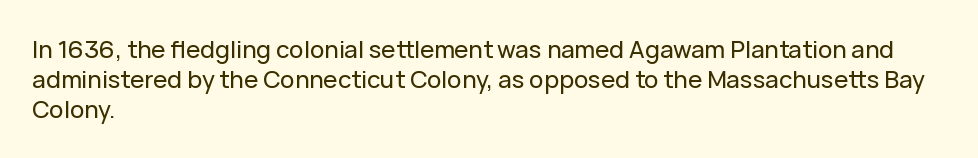
The image shows 24 px text type, upright; set left-aligned, normal line spacing (1.25x), normal letter spacing, not underlined.
